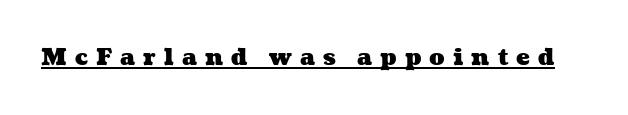
{"bold": "yes", "underline": "yes", "letter_spacing": "wide", "letter_spacing_em": 0.35, "glyph_px": 23}
